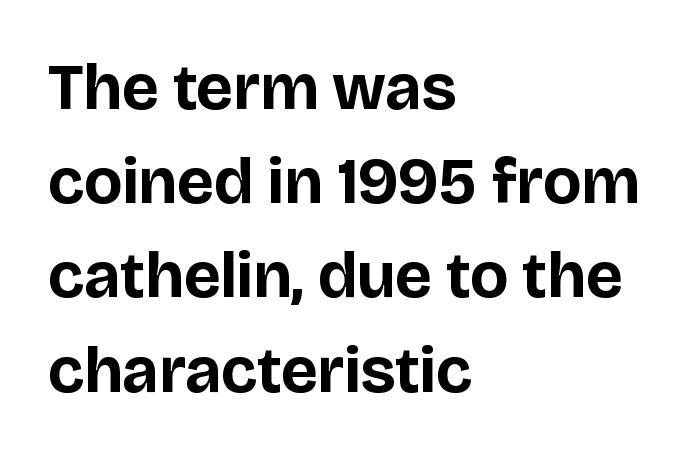
The image shows 65 px bold sans-serif type, upright; set left-aligned, normal line spacing (1.45x), normal letter spacing, not underlined; low stroke contrast and a large x-height.
